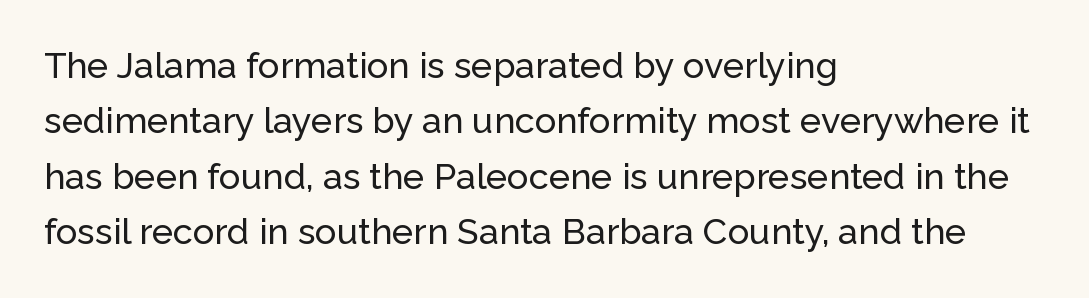
{"serif": "no", "italic": "no", "width": "normal", "stroke_contrast": "low", "x_height": "medium", "monospaced": "no", "underline": "no", "align": "left", "line_spacing": "normal", "line_spacing_ratio": 1.54, "letter_spacing": "normal", "letter_spacing_em": 0.0, "glyph_px": 36}
